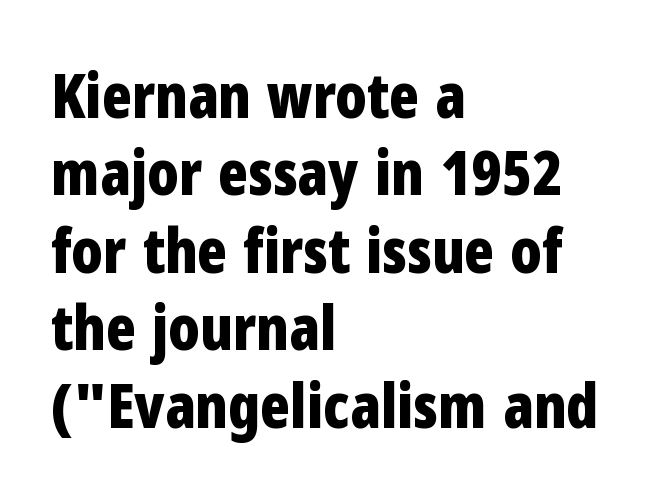
{"serif": "no", "italic": "no", "bold": "yes", "weight": "bold", "width": "condensed", "stroke_contrast": "low", "x_height": "medium", "monospaced": "no", "underline": "no", "align": "left", "line_spacing": "normal", "line_spacing_ratio": 1.25, "letter_spacing": "normal", "letter_spacing_em": 0.0, "glyph_px": 62}
